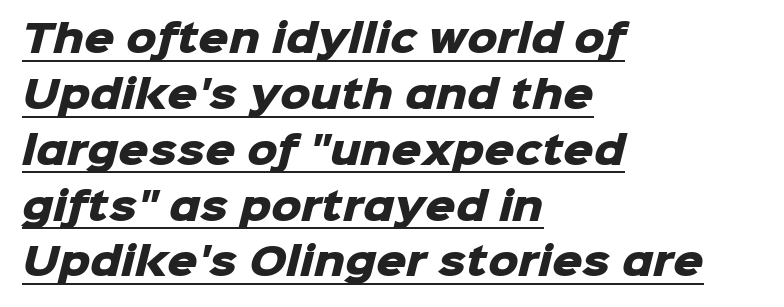
Spacing between characters is what you'd get straight out of the box. The rendering uses natural spacing where letterforms have individual widths. The glyphs in this specimen are sans serif. These characters rest on top of a visible drawn line. Does the leading feel generous? No, just average. Look at the stroke-to-counter ratio: heavy, a bold.
